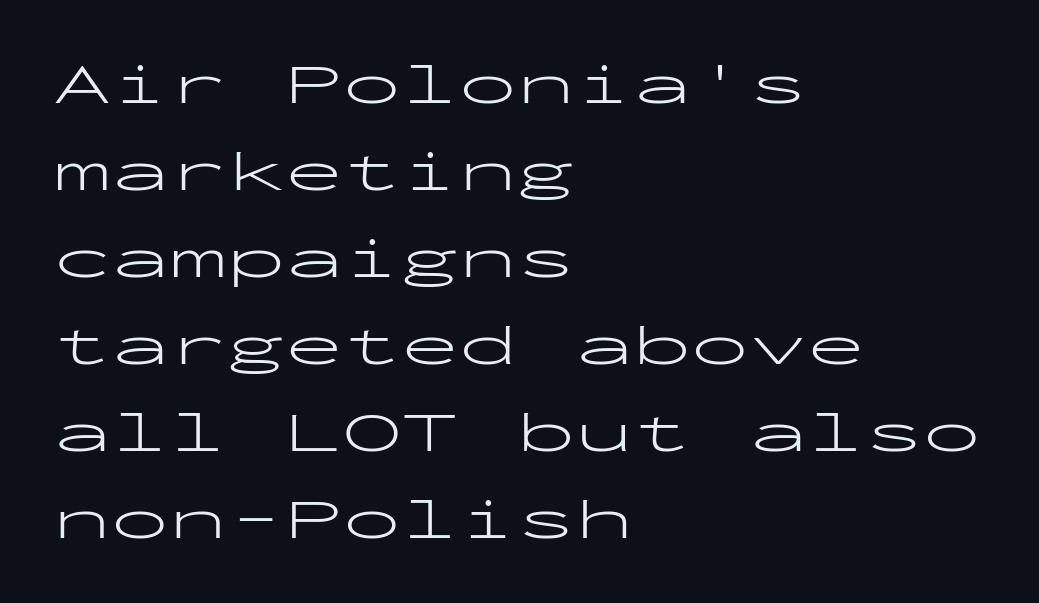
Q: Is the text bold? A: No.
Q: Is the text italic (slanted)? A: No, it is upright.
Q: Is the typeface a serif or a sans-serif typeface? A: Sans-serif.
Q: Is the text underlined? A: No.
Q: How is the paragraph aligned? A: Left-aligned.
Q: Is the spacing between letters normal or unusually wide? A: Normal.
Q: Is the spacing between lines tight, normal or loose? A: Normal.
Q: Width (condensed, normal, or wide)? A: Wide.
Q: Stroke contrast? A: Low.
Q: x-height? A: Medium.
Q: Monospaced? A: Yes.
